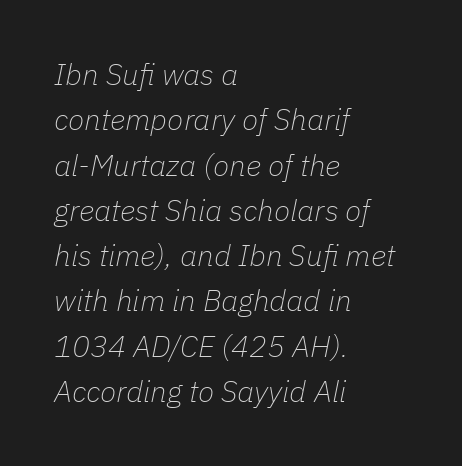
{"italic": "yes", "lean": "right", "slant_degrees": 11, "bold": "no", "weight": "thin", "width": "normal", "stroke_contrast": "low", "x_height": "medium", "monospaced": "no", "underline": "no", "align": "left", "line_spacing": "normal", "line_spacing_ratio": 1.51, "letter_spacing": "normal", "letter_spacing_em": 0.0, "glyph_px": 30}
